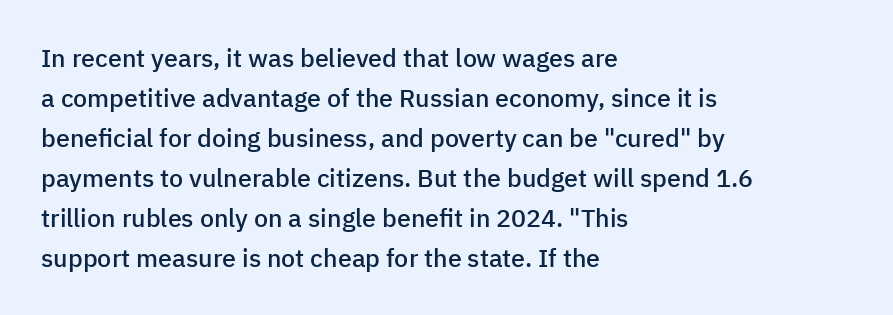
{"italic": "no", "bold": "semi", "underline": "no", "align": "left", "line_spacing": "normal", "line_spacing_ratio": 1.6, "letter_spacing": "normal", "letter_spacing_em": 0.0, "glyph_px": 25}
